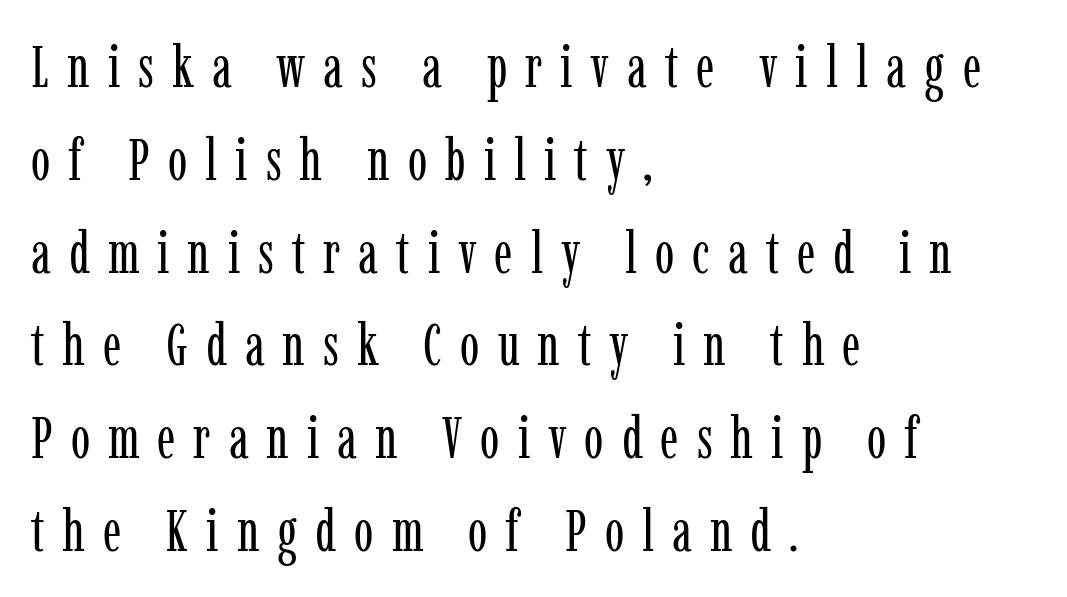
A roman cut, with each character standing at attention. The letterforms stand isolated, each surrounded by extra space. Leftover space on each line is placed entirely after the last word. Examine the stroke ends and you'll spot serifs. The face looks like a standard text weight, possibly lighter. The words here are not underlined.
